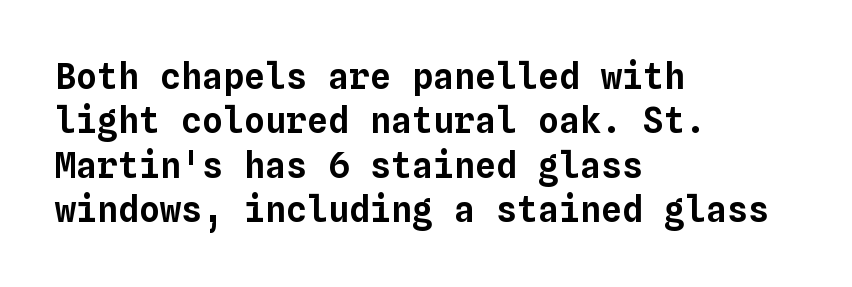
{"italic": "no", "width": "normal", "stroke_contrast": "low", "x_height": "medium", "monospaced": "yes", "underline": "no", "align": "left", "line_spacing": "normal", "line_spacing_ratio": 1.27, "letter_spacing": "normal", "letter_spacing_em": 0.0, "glyph_px": 35}
